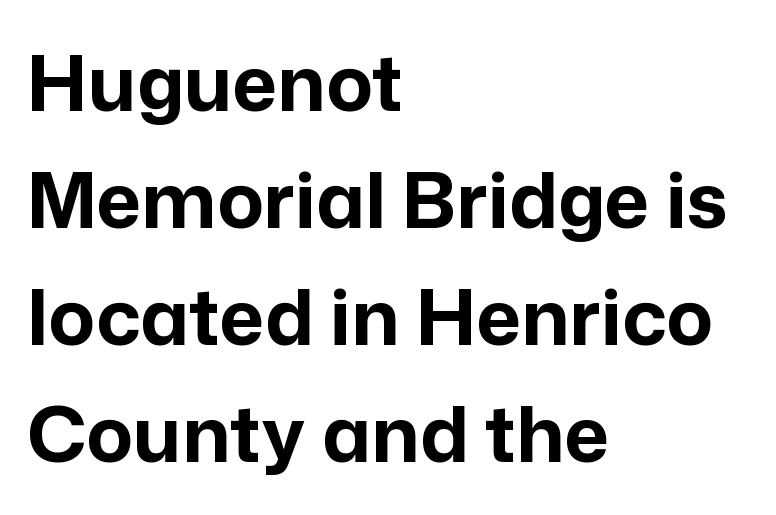
The image shows 77 px bold sans-serif type, upright; set left-aligned, normal line spacing (1.52x), normal letter spacing, not underlined; low stroke contrast and a medium x-height.
